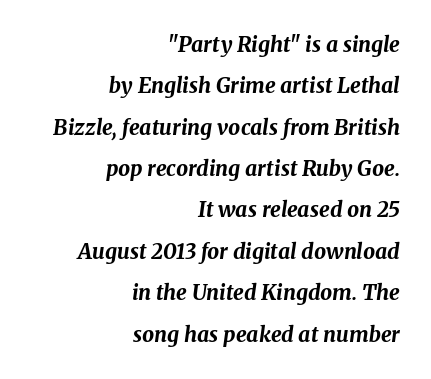
Q: Is the text bold? A: Yes.
Q: Is the text italic (slanted)? A: Yes, it leans right by about 8 degrees.
Q: Is the text underlined? A: No.
Q: How is the paragraph aligned? A: Right-aligned.
Q: Is the spacing between letters normal or unusually wide? A: Normal.
Q: Is the spacing between lines tight, normal or loose? A: Loose.
